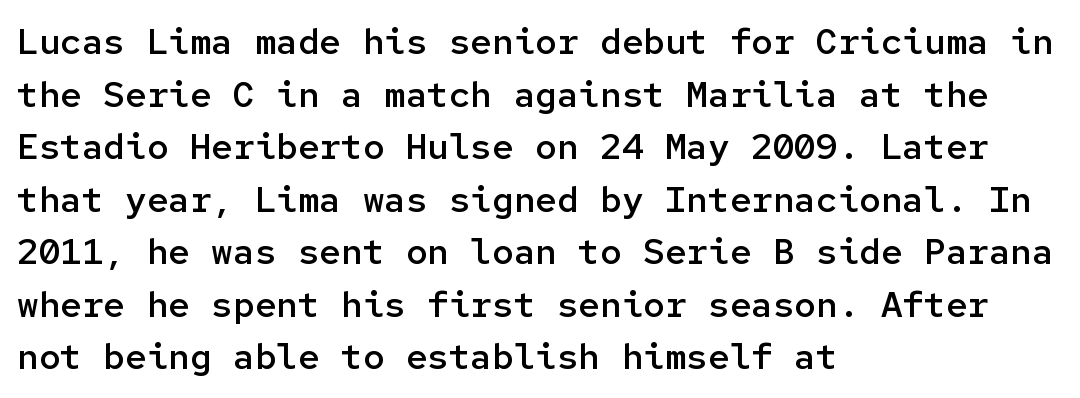
The string is rendered with underlining switched off. Look at the stroke-to-counter ratio: somewhat heavy, a semibold. Characters remain perfectly vertical along every line. This sample uses plain, unmodified letter spacing.
